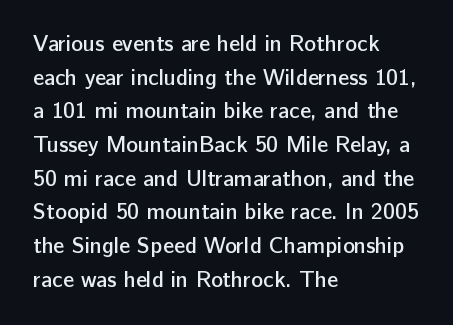
Every character sits straight up, as roman type does. Does extra space separate the letters? No, they use regular spacing. A somewhat darkened texture: the type is semibold rather than bold. A typesetter would call this leading conventional body-copy spacing.
